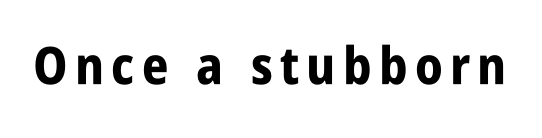
{"serif": "no", "italic": "no", "bold": "yes", "weight": "bold", "width": "condensed", "stroke_contrast": "low", "x_height": "large", "monospaced": "no", "underline": "no", "glyph_px": 52}
